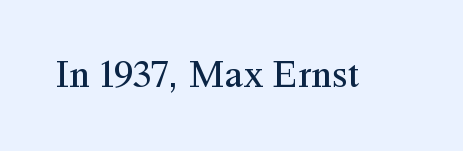
Is this a fixed-width face? No — the glyphs have proportional, varying widths. Is there any slant? The stems are plumb. No extra tracking has been applied to these lines. The characters are drawn with everyday or finer stroke widths. Unlike a clean sans, this face finishes its strokes with serifs. Beneath every word, the page is bare.
